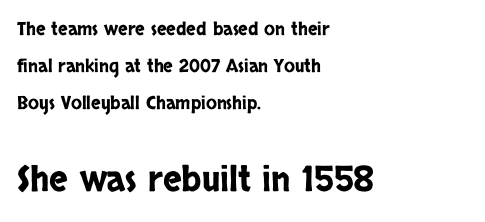
The image shows 35 px condensed sans-serif type, upright; set left-aligned, loose line spacing (2.05x), normal letter spacing, not underlined; the second (bottom) block is 1.94x larger; low stroke contrast and a large x-height.
